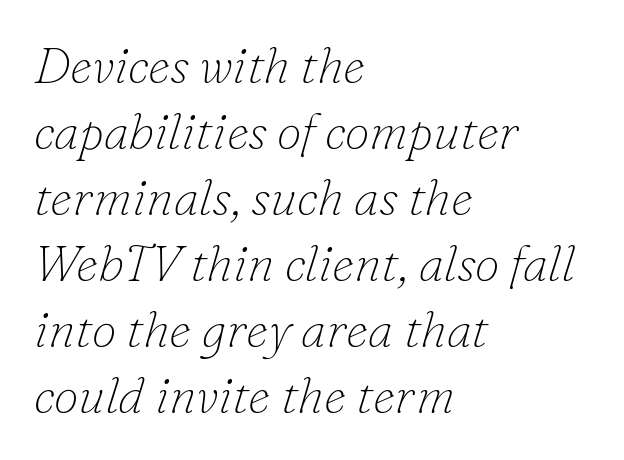
The image shows 50 px thin serif type, italic (leaning right); set left-aligned, normal line spacing (1.32x), normal letter spacing, not underlined; low stroke contrast and a small x-height.
